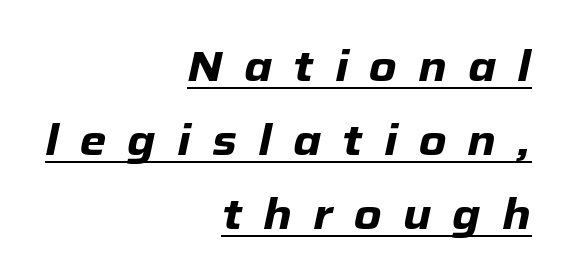
Glance below the letters and you will spot a drawn line. The passage is arranged like a letterhead date or caption credit — flush right. On the weight axis this lands at bold, roughly 700. The text carries the slant typical of an italic or oblique font. Here the designer chose a conventional face with non-uniform glyph widths. What stands out about the letter spacing? Its width — letters are far apart.
